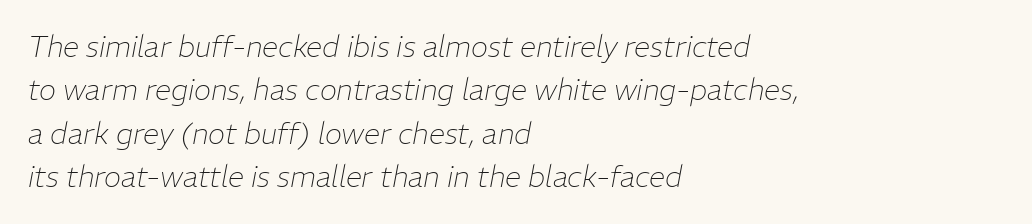
Short and long lines alike share a common starting point at left. Letter spacing: default. The typesetting does not lean heavy: it is not bold. The rendering uses natural spacing where letterforms have individual widths. The typography opts for an oblique posture over an upright one. A bare baseline throughout the passage.
